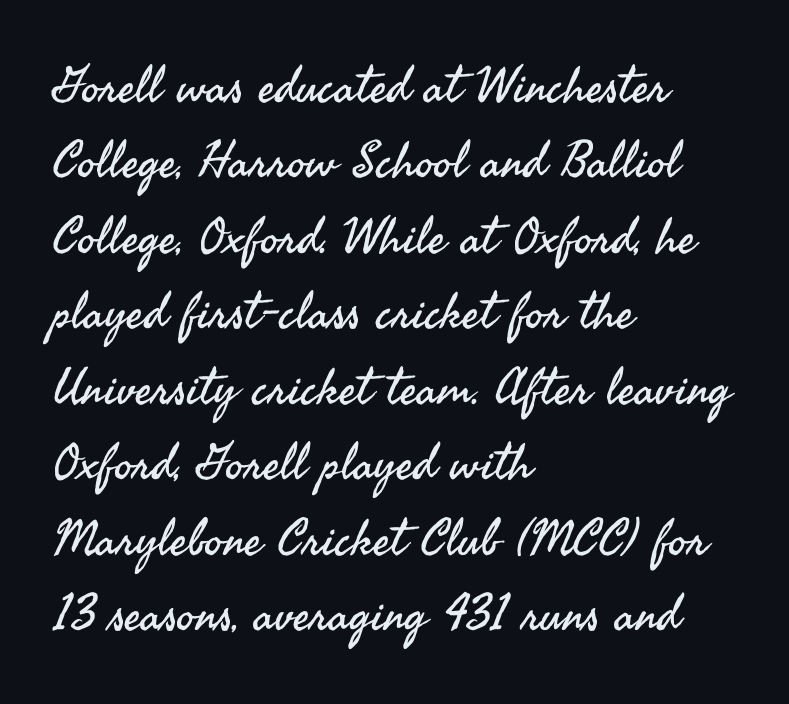
The image shows 50 px regular-weight sans-serif type; set left-aligned, normal line spacing (1.51x), normal letter spacing, not underlined; medium stroke contrast and a small x-height.
